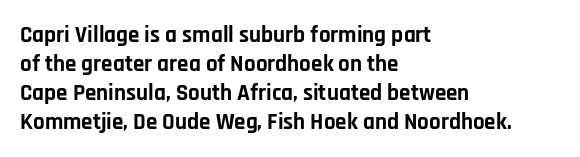
Q: Is the text bold? A: Yes.
Q: Is the text italic (slanted)? A: No, it is upright.
Q: Is the text underlined? A: No.
Q: How is the paragraph aligned? A: Left-aligned.
Q: Is the spacing between letters normal or unusually wide? A: Normal.
Q: Is the spacing between lines tight, normal or loose? A: Normal.
